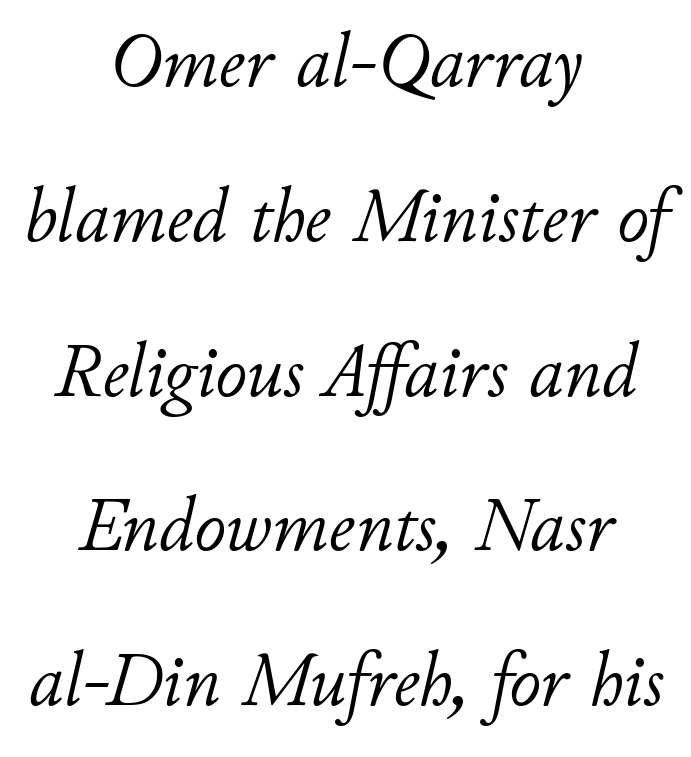
{"italic": "yes", "lean": "right", "slant_degrees": 11, "bold": "no", "weight": "light", "width": "normal", "stroke_contrast": "low", "x_height": "small", "monospaced": "no", "underline": "no", "align": "center", "line_spacing": "loose", "line_spacing_ratio": 2.01, "letter_spacing": "normal", "letter_spacing_em": 0.0, "glyph_px": 77}
